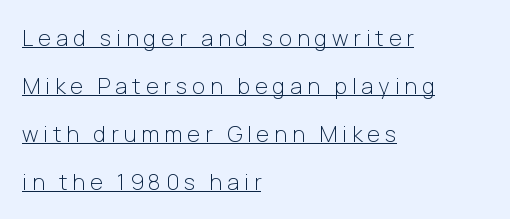
{"italic": "no", "bold": "no", "underline": "yes", "align": "left", "line_spacing": "loose", "line_spacing_ratio": 2.18, "letter_spacing": "wide", "letter_spacing_em": 0.23, "glyph_px": 22}
